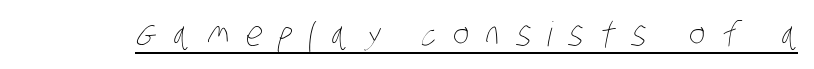
Looks like regular typesetting: each glyph gets only the width it needs. The sample's only ornament is a line tracing under the words. Caption: expanded tracking, letters set apart. This reads as an unemphasized weight, regular at the heaviest.
